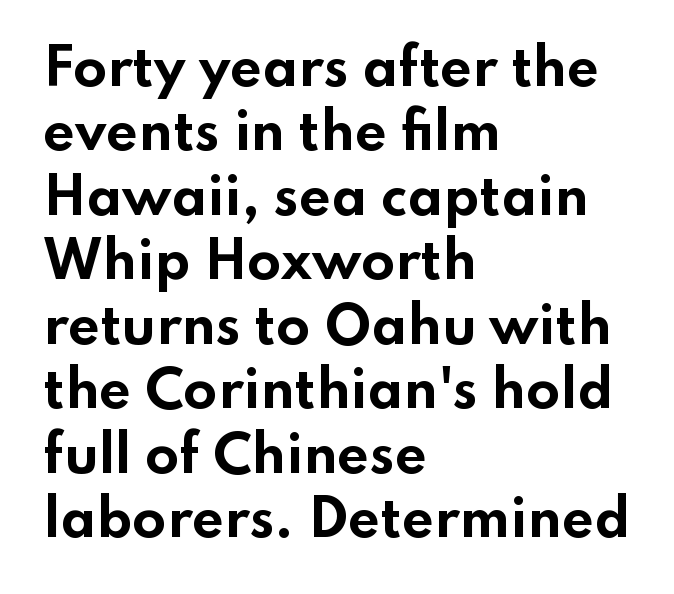
The tracking reads as untouched default to a designer's eye. Does the leading feel generous? No, just average. Bare-footed words on every line. Designer's note — italics off, roman on.
